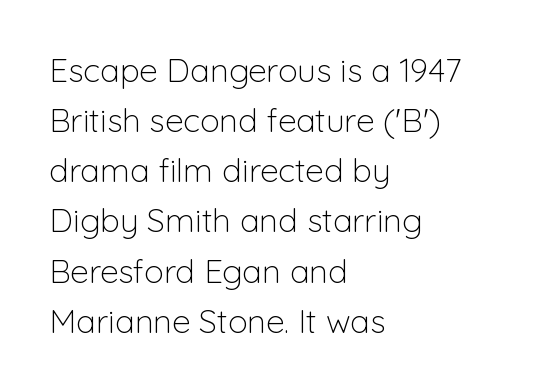
Underlining? Definitely not there. Spacing verdict: proportional, widths tailored to each character. Posture: vertical. Does the type have serifs? No, each stem ends abruptly.
